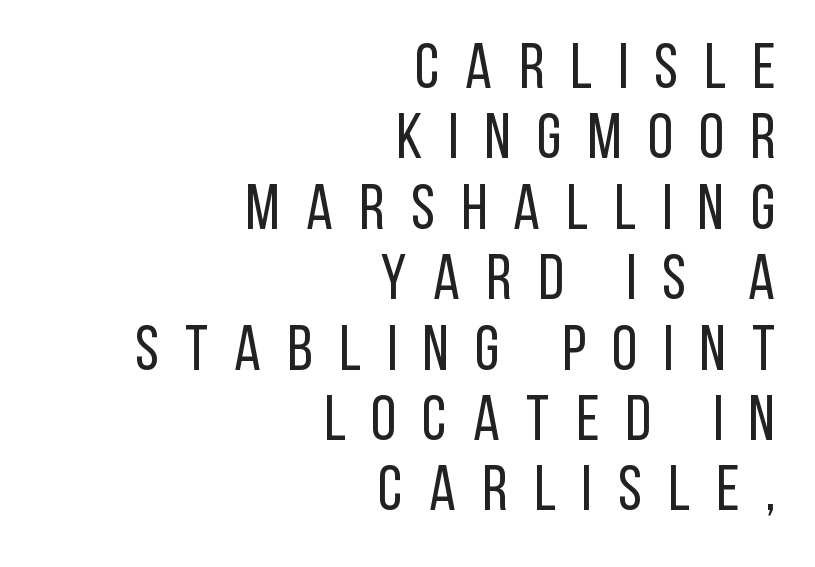
Glyph-to-glyph distance is far greater than everyday printed text. Each line ends at the same right margin while the left side varies. Horizontal bands of white between lines are thin slivers. Letters have the restrained weight of plain body copy at most.
